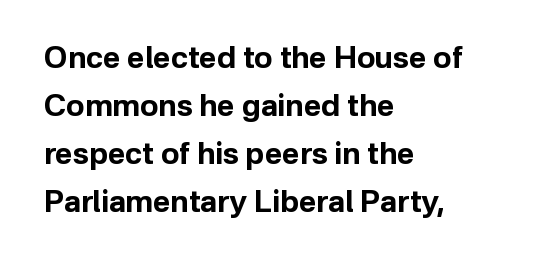
Q: Is the text bold? A: Yes.
Q: Is the text italic (slanted)? A: No, it is upright.
Q: Is the typeface a serif or a sans-serif typeface? A: Sans-serif.
Q: Is the text underlined? A: No.
Q: How is the paragraph aligned? A: Left-aligned.
Q: Is the spacing between letters normal or unusually wide? A: Normal.
Q: Is the spacing between lines tight, normal or loose? A: Normal.
Q: Width (condensed, normal, or wide)? A: Normal.
Q: Stroke contrast? A: Low.
Q: x-height? A: Medium.
Q: Monospaced? A: No.
